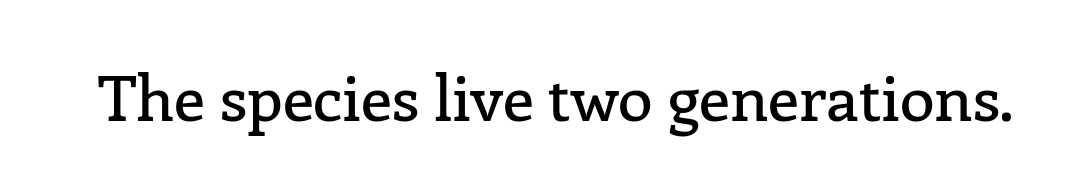
The image shows 63 px serif type, upright; set normal letter spacing, not underlined; low stroke contrast and a medium x-height.
